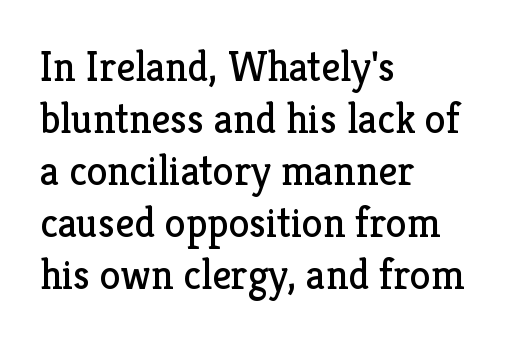
The image shows 42 px regular-weight serif type, upright; set left-aligned, line spacing 1.24x, normal letter spacing, not underlined; low stroke contrast and a medium x-height.
